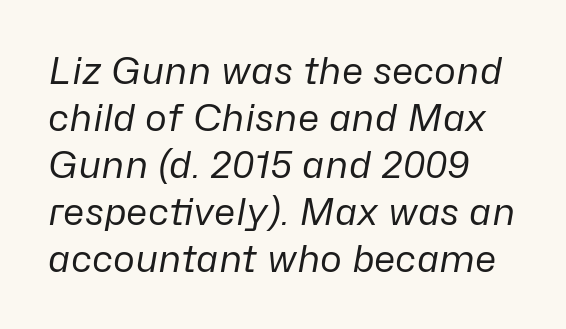
Q: Is the text bold? A: No.
Q: Is the text italic (slanted)? A: Yes, it leans right by about 10 degrees.
Q: Is the text underlined? A: No.
Q: How is the paragraph aligned? A: Left-aligned.
Q: Is the spacing between letters normal or unusually wide? A: Normal.
Q: Is the spacing between lines tight, normal or loose? A: Normal.
Q: Width (condensed, normal, or wide)? A: Normal.
Q: Stroke contrast? A: Low.
Q: x-height? A: Medium.
Q: Monospaced? A: No.
